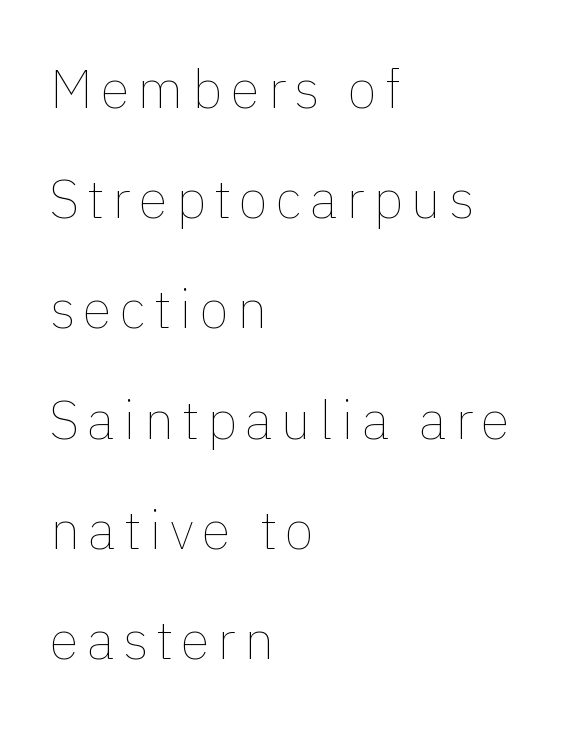
The passage shown is typed in a proportional face where columns would drift. This sample trades compactness for vertical openness between lines. Stroke thickness stays within the range of a standard reading face or lighter. It's the straight-up-and-down kind of type. Descenders are the only things crossing below the line. Horizontal alignment here is leftward, the default for most running prose.
